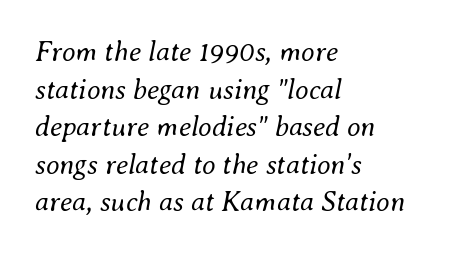
Q: Is the text bold? A: No.
Q: Is the text italic (slanted)? A: Yes, it leans right by about 8 degrees.
Q: Is the text underlined? A: No.
Q: How is the paragraph aligned? A: Left-aligned.
Q: Is the spacing between letters normal or unusually wide? A: Normal.
Q: Is the spacing between lines tight, normal or loose? A: Normal.
Q: Width (condensed, normal, or wide)? A: Normal.
Q: Stroke contrast? A: Medium.
Q: x-height? A: Small.
Q: Monospaced? A: No.
